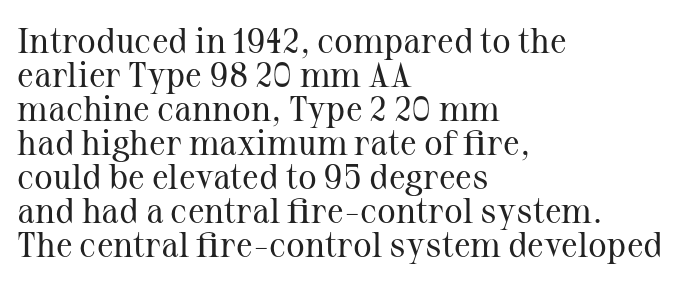
{"serif": "yes", "italic": "no", "bold": "no", "weight": "regular", "width": "normal", "stroke_contrast": "medium", "x_height": "medium", "monospaced": "no", "underline": "no", "align": "left", "line_spacing": "tight", "line_spacing_ratio": 0.97, "letter_spacing": "normal", "letter_spacing_em": 0.0, "glyph_px": 35}
